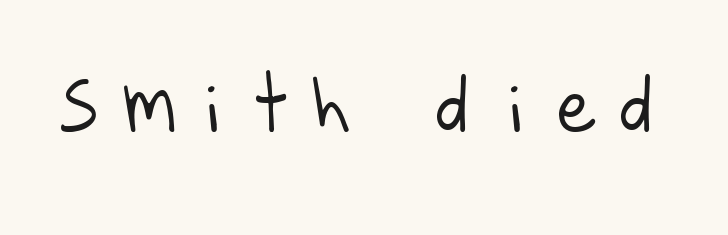
The image shows 75 px light sans-serif type; set unusually wide letter spacing (+0.37 em), not underlined; low stroke contrast and a large x-height.
